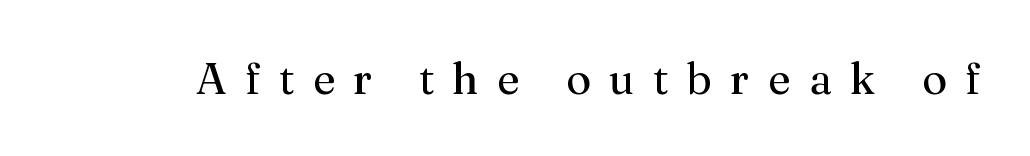
{"serif": "yes", "italic": "no", "bold": "no", "weight": "regular", "width": "normal", "stroke_contrast": "medium", "x_height": "medium", "monospaced": "no", "underline": "no", "letter_spacing": "wide", "letter_spacing_em": 0.42, "glyph_px": 44}
